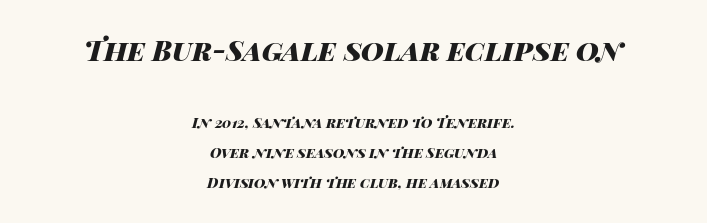
The image shows 28 px heavy, wide type, italic (leaning right); set centered, loose line spacing (2.14x), normal letter spacing, not underlined; the first (top) block is 2.0x larger; high stroke contrast and a large x-height.
